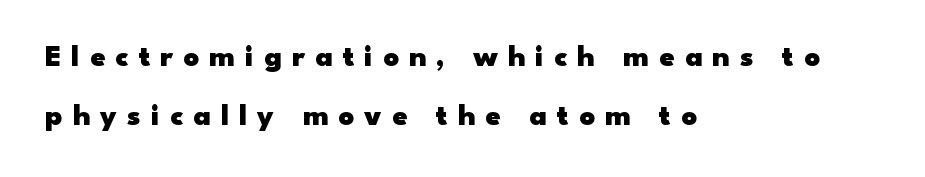
Strokes here are thick enough to call this a true bold. Teacher's note: observe the even left margin — that is flush-left alignment. Style check: upright. The type is letterspaced generously, with wide tracking. The face used here is a sans, in the tradition of grotesques and geometrics. The rendering uses natural spacing where letterforms have individual widths.
